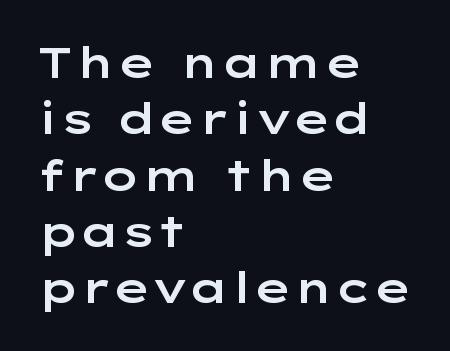
The image shows 42 px wide sans-serif type, upright; set left-aligned, normal line spacing (1.34x), normal letter spacing, not underlined; low stroke contrast and a medium x-height.
